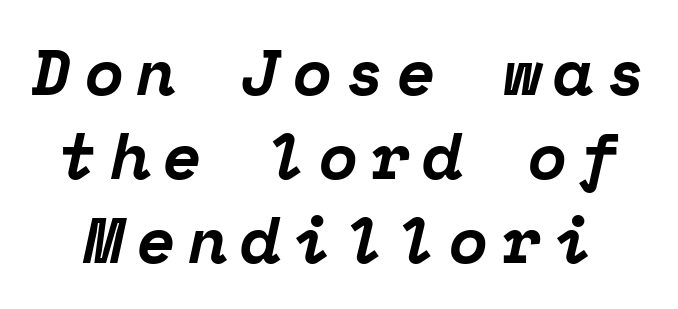
Q: Is the text bold? A: Yes.
Q: Is the text italic (slanted)? A: Yes, it leans right by about 12 degrees.
Q: Is the typeface a serif or a sans-serif typeface? A: Serif.
Q: Is the text underlined? A: No.
Q: Is the spacing between lines tight, normal or loose? A: Normal.
Q: Width (condensed, normal, or wide)? A: Normal.
Q: Stroke contrast? A: Low.
Q: x-height? A: Medium.
Q: Monospaced? A: Yes.
